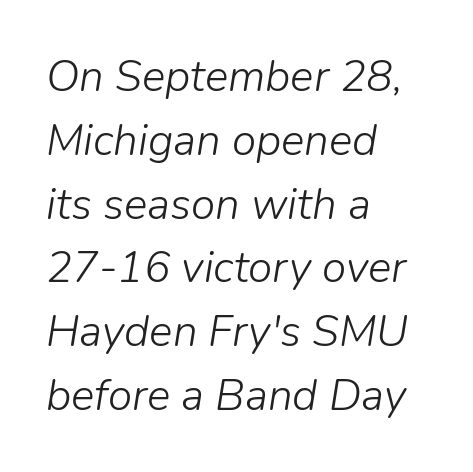
The image shows 44 px light type, italic (leaning right); set left-aligned, normal line spacing (1.45x), normal letter spacing, not underlined; low stroke contrast and a medium x-height.
